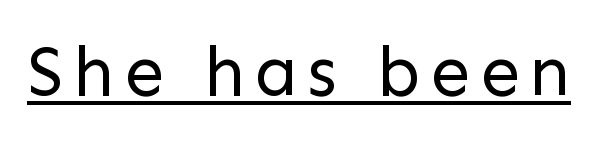
Font category for this specimen: sans-serif. You could not count columns in this text — the font is proportionally spaced. Designer's note — italics off, roman on. The face used here appears with an underline applied. Is this a heavy cut? Hardly; it is regular or lighter.
